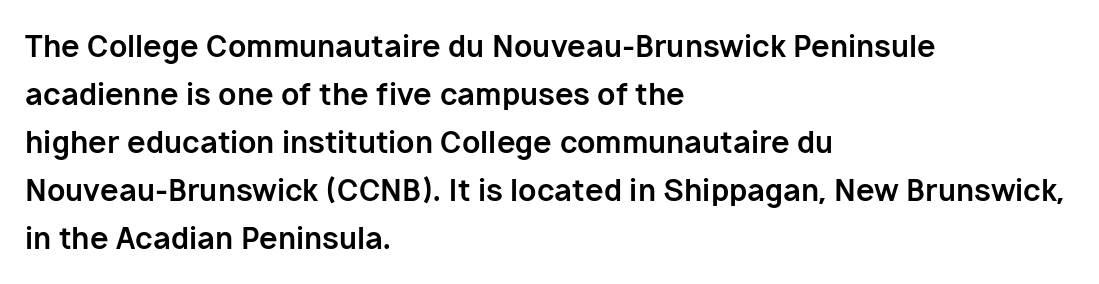
The image shows 30 px bold sans-serif type, upright; set left-aligned, normal line spacing (1.6x), normal letter spacing, not underlined; low stroke contrast and a medium x-height.
